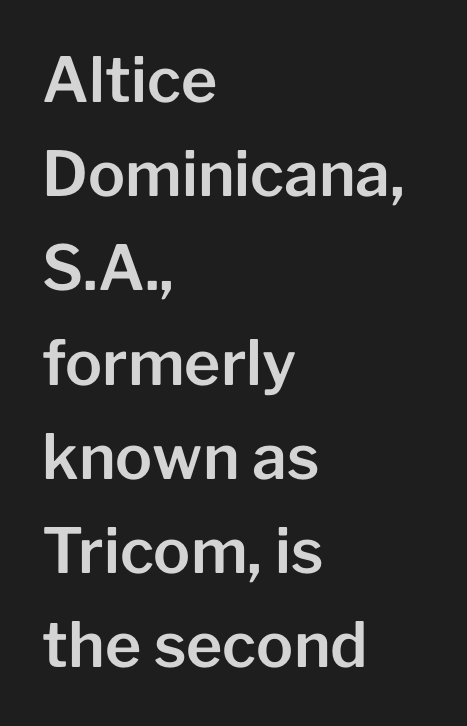
{"serif": "no", "italic": "no", "width": "normal", "stroke_contrast": "low", "x_height": "medium", "monospaced": "no", "underline": "no", "align": "left", "line_spacing": "normal", "line_spacing_ratio": 1.52, "letter_spacing": "normal", "letter_spacing_em": 0.0, "glyph_px": 62}
